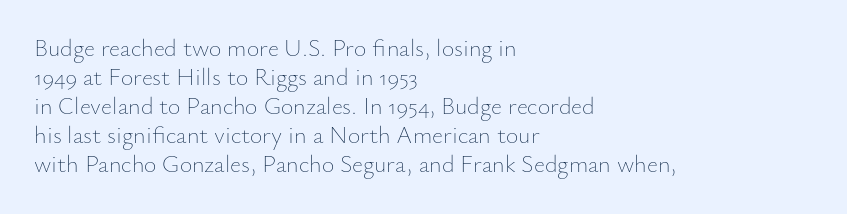
The strokes carry an ordinary text weight at most. Default kerning and tracking; the words read as compact shapes. The gap between lines stays unmarked. Does the lettering tilt? It doesn't — this is upright.
